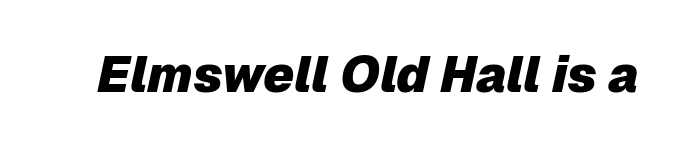
Do the characters align in a grid? No, the font is proportional. Emphasis by weight is at full strength: bold. Look at the tracking — it's just the regular setting, nothing added. The specimen omits any rule beneath the text block's lines.
